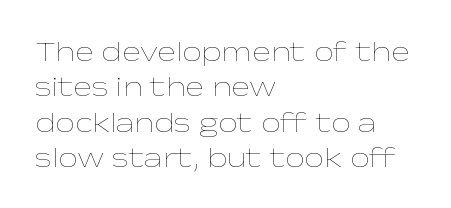
Q: Is the text bold? A: No.
Q: Is the text italic (slanted)? A: No, it is upright.
Q: Is the text underlined? A: No.
Q: How is the paragraph aligned? A: Left-aligned.
Q: Is the spacing between letters normal or unusually wide? A: Normal.
Q: Is the spacing between lines tight, normal or loose? A: Normal.
Q: Width (condensed, normal, or wide)? A: Wide.
Q: Stroke contrast? A: Low.
Q: x-height? A: Medium.
Q: Monospaced? A: No.
